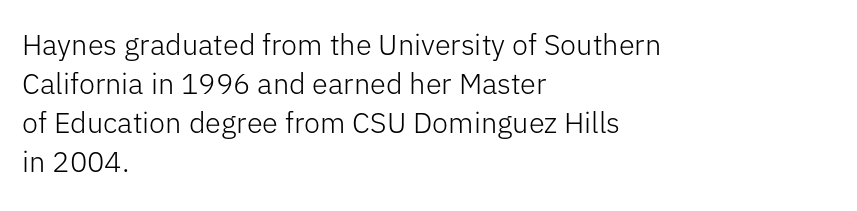
Normally led — the rows are evenly, conventionally spaced. Is the type heavy? It reads as light-to-regular instead. A roman cut, with each character standing at attention. Here the designer chose a conventional face with non-uniform glyph widths. Type style note: lacks serifs. Any mark beneath the type? The region is blank.
